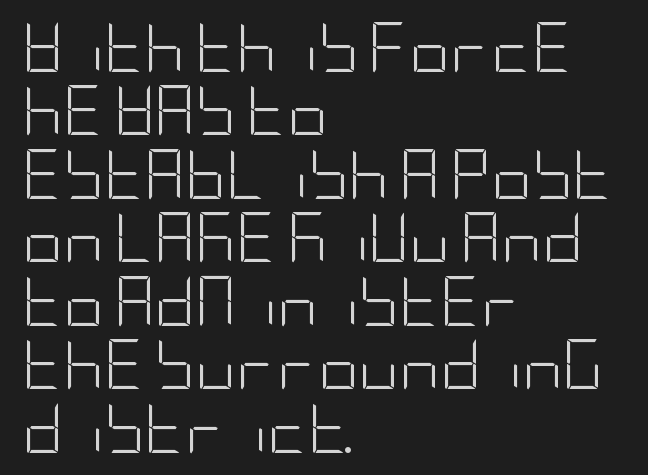
Q: Is the text bold? A: No.
Q: Is the text italic (slanted)? A: No, it is upright.
Q: Is the typeface a serif or a sans-serif typeface? A: Sans-serif.
Q: Is the text underlined? A: No.
Q: How is the paragraph aligned? A: Left-aligned.
Q: Is the spacing between letters normal or unusually wide? A: Normal.
Q: Is the spacing between lines tight, normal or loose? A: Normal.
Q: Width (condensed, normal, or wide)? A: Condensed.
Q: Stroke contrast? A: Low.
Q: x-height? A: Large.
